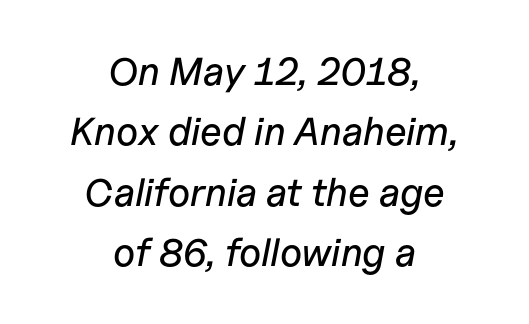
Q: Is the text italic (slanted)? A: Yes, it leans right by about 11 degrees.
Q: Is the text underlined? A: No.
Q: How is the paragraph aligned? A: Centered.
Q: Is the spacing between letters normal or unusually wide? A: Normal.
Q: Is the spacing between lines tight, normal or loose? A: Normal.
Q: Width (condensed, normal, or wide)? A: Normal.
Q: Stroke contrast? A: Low.
Q: x-height? A: Medium.
Q: Monospaced? A: No.
